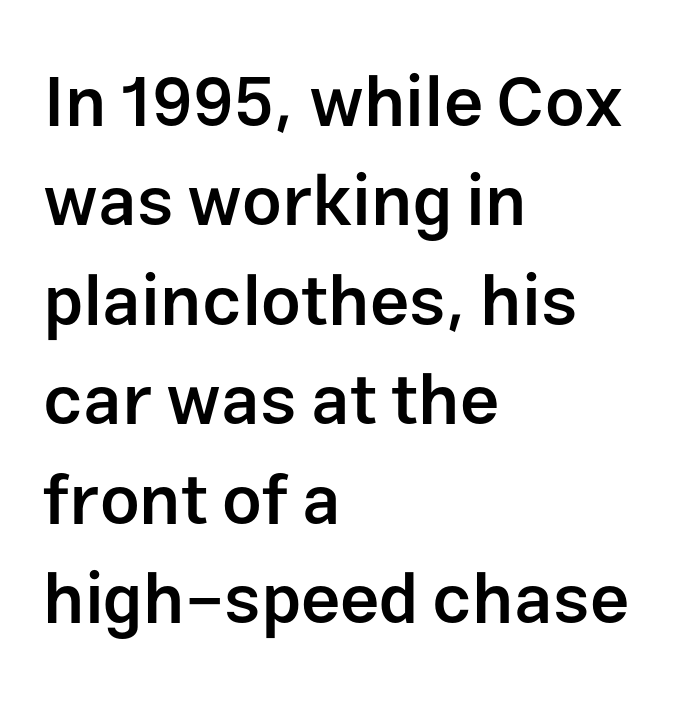
The image shows 70 px semibold sans-serif type, upright; set left-aligned, normal line spacing (1.42x), normal letter spacing, not underlined; low stroke contrast and a medium x-height.
